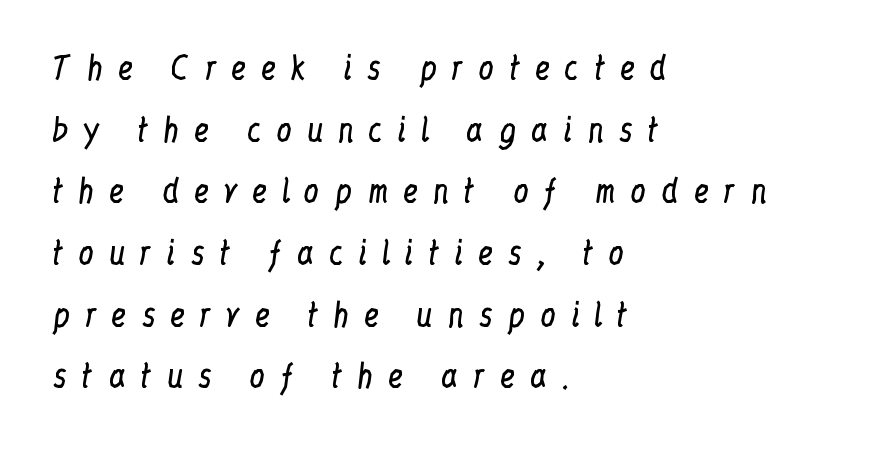
Baseline-to-baseline distance is far greater than the letter height. The typeface chosen for these lines features serifs. Character widths vary here, with narrow letters taking less room than wide ones. Horizontal alignment here is leftward, the default for most running prose.
